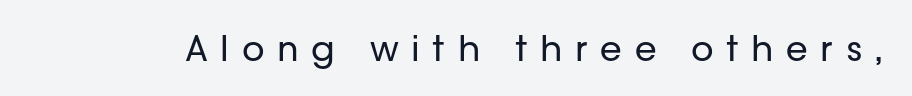
{"serif": "no", "italic": "no", "bold": "no", "weight": "regular", "width": "normal", "stroke_contrast": "low", "x_height": "medium", "monospaced": "no", "underline": "no", "letter_spacing": "wide", "letter_spacing_em": 0.36, "glyph_px": 35}
